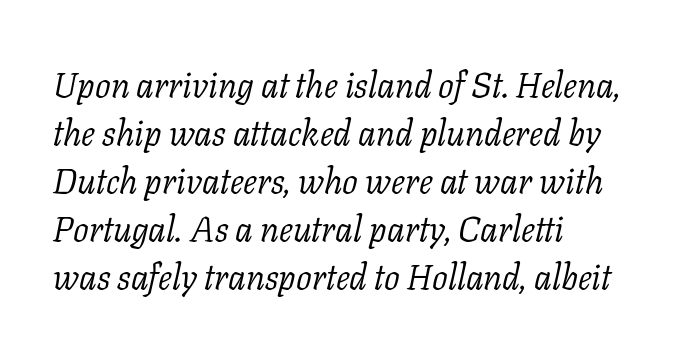
Q: Is the text bold? A: No.
Q: Is the text italic (slanted)? A: Yes, it leans right by about 11 degrees.
Q: Is the typeface a serif or a sans-serif typeface? A: Serif.
Q: Is the text underlined? A: No.
Q: How is the paragraph aligned? A: Left-aligned.
Q: Is the spacing between letters normal or unusually wide? A: Normal.
Q: Is the spacing between lines tight, normal or loose? A: Normal.
Q: Width (condensed, normal, or wide)? A: Normal.
Q: Stroke contrast? A: Low.
Q: x-height? A: Medium.
Q: Monospaced? A: No.
